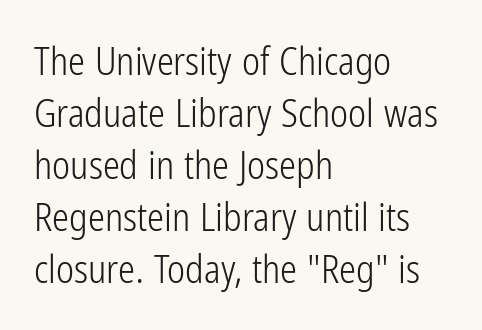
The image shows 38 px light, condensed sans-serif type, upright; set left-aligned, normal line spacing (1.37x), normal letter spacing, not underlined; low stroke contrast and a medium x-height.
